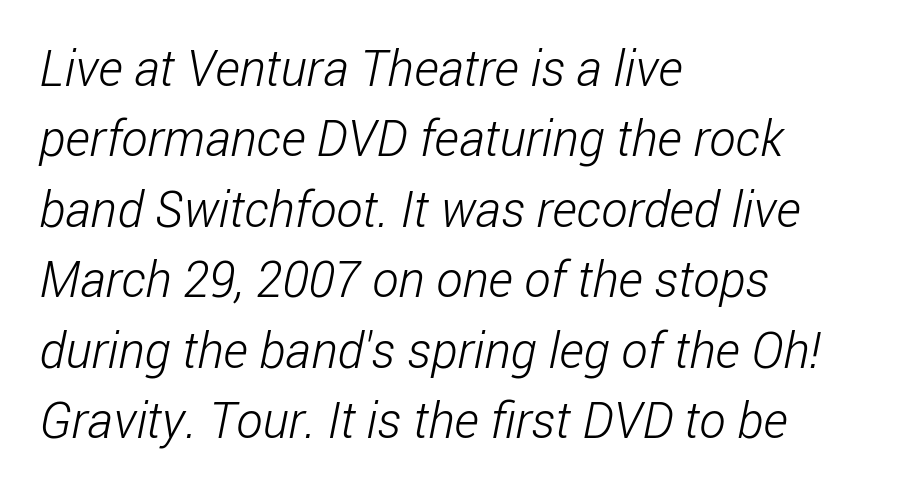
Looks like regular typesetting: each glyph gets only the width it needs. Vertically, the passage feels balanced, rows spaced as you'd expect. Compared with a typical body face, this is equally light or lighter still. This rendering uses left alignment, leaving the right contour irregular.
